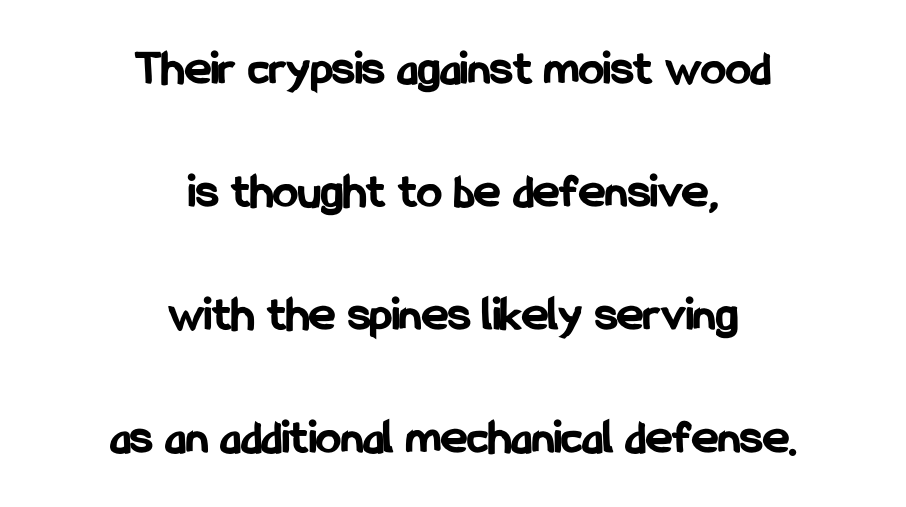
The zone under the glyphs is completely vacant. Honestly, the letter spacing is just normal — you wouldn't notice it. Weight: bold. The type sits square on the baseline with zero lean. Successive baselines arrive slowly, with a big drop between each.
